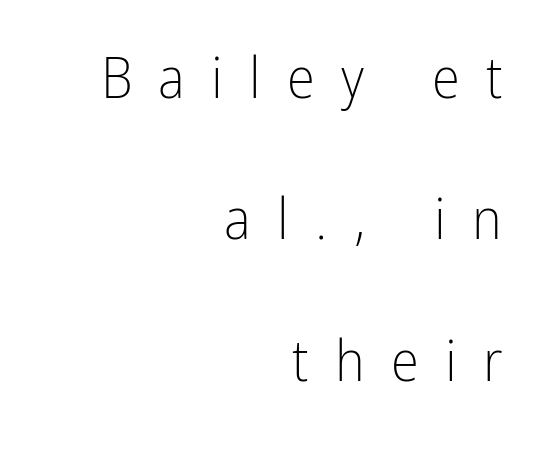
Clear beneath every line of the passage. Each line ends at the same right margin while the left side varies. Every stem runs plumb, perpendicular to the baseline. Spacing verdict: proportional, widths tailored to each character.
